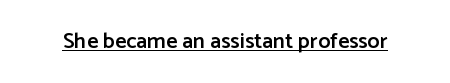
Q: Is the text bold? A: Semi-bold.
Q: Is the text italic (slanted)? A: No, it is upright.
Q: Is the text underlined? A: Yes.
Q: Is the spacing between letters normal or unusually wide? A: Normal.
